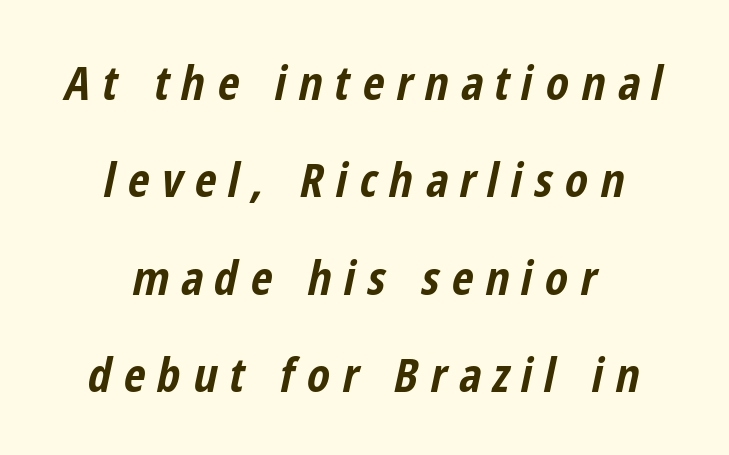
The image shows 47 px bold, condensed type, italic (leaning right); set centered, loose line spacing (2.07x), unusually wide letter spacing (+0.26 em), not underlined; low stroke contrast and a medium x-height.
